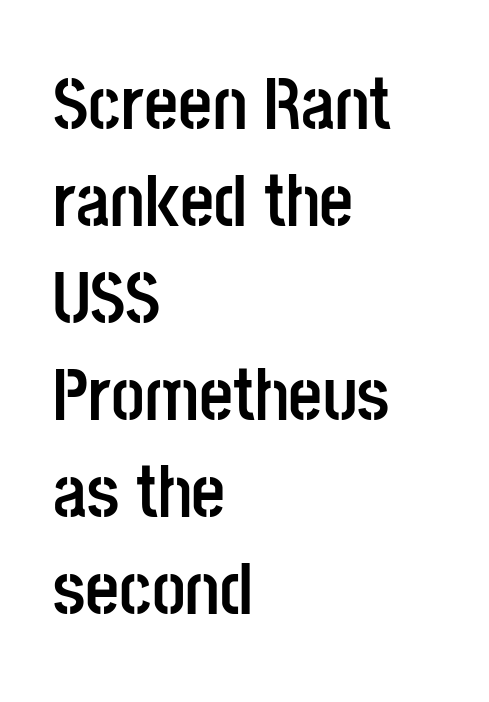
Q: Is the text bold? A: Yes.
Q: Is the text italic (slanted)? A: No, it is upright.
Q: Is the typeface a serif or a sans-serif typeface? A: Sans-serif.
Q: Is the text underlined? A: No.
Q: How is the paragraph aligned? A: Left-aligned.
Q: Is the spacing between letters normal or unusually wide? A: Normal.
Q: Is the spacing between lines tight, normal or loose? A: Normal.
Q: Width (condensed, normal, or wide)? A: Condensed.
Q: Stroke contrast? A: Low.
Q: x-height? A: Large.
Q: Monospaced? A: No.
